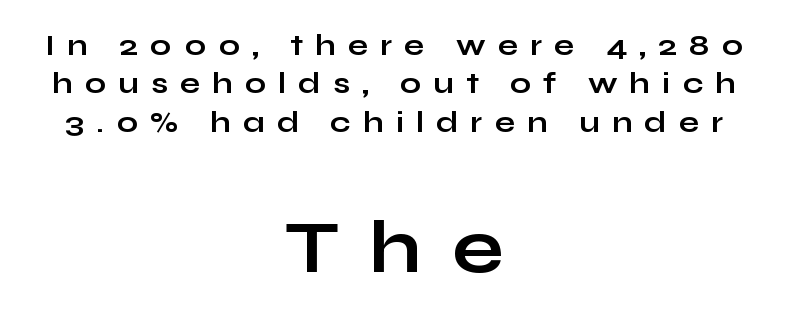
A typesetter would call this proportional, since set widths differ per character. Type size steps up from the first block to the second. Nope, no serifs anywhere on these letters. The specimen reads as upright at a glance. Weight check: bold — yes, fully. The space directly below the letters is spotless.
